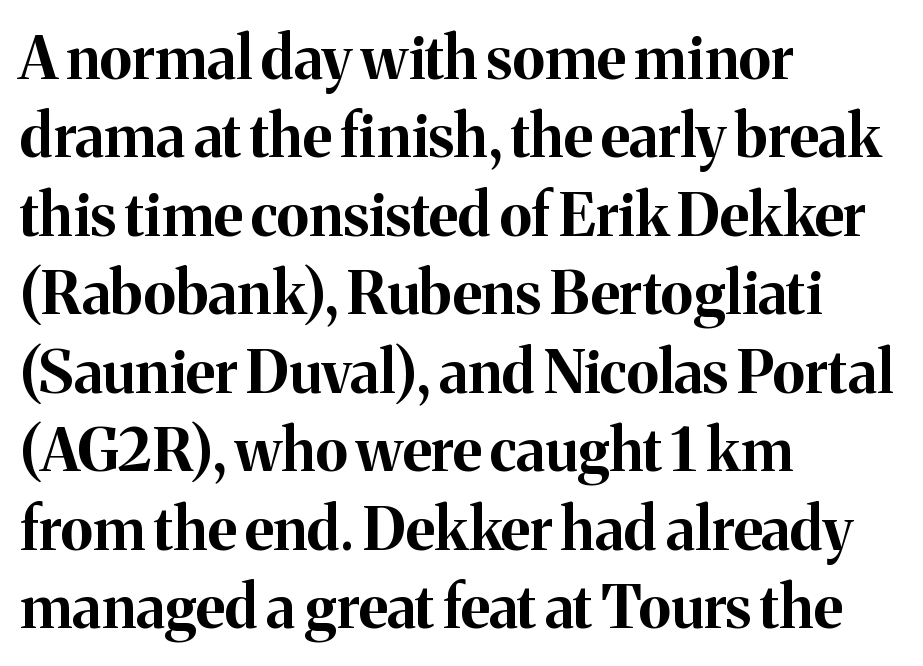
No extra tracking has been applied to these lines. As a designer I'd log this as weight 700, bold. The ragged edge is on the right, which tells us the setting is flush left. The lettering holds an erect, upright posture throughout. Proportional: the letters do not fall into vertical columns.
